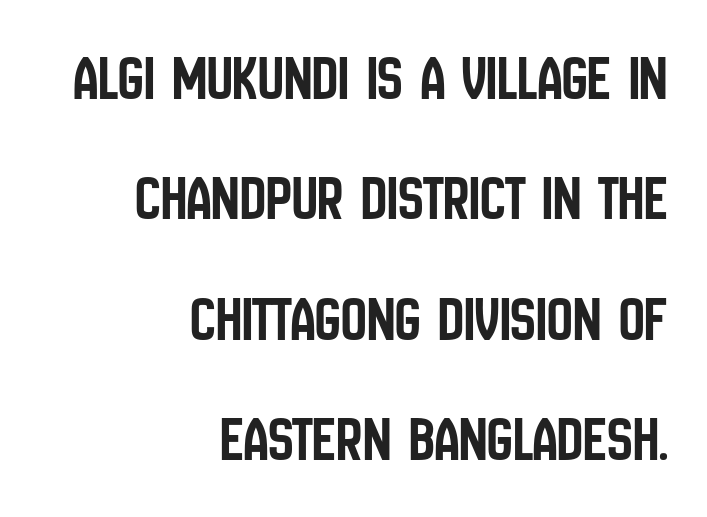
The image shows 64 px condensed sans-serif type, upright; set right-aligned, line spacing 1.88x, normal letter spacing, not underlined; low stroke contrast and a large x-height.
